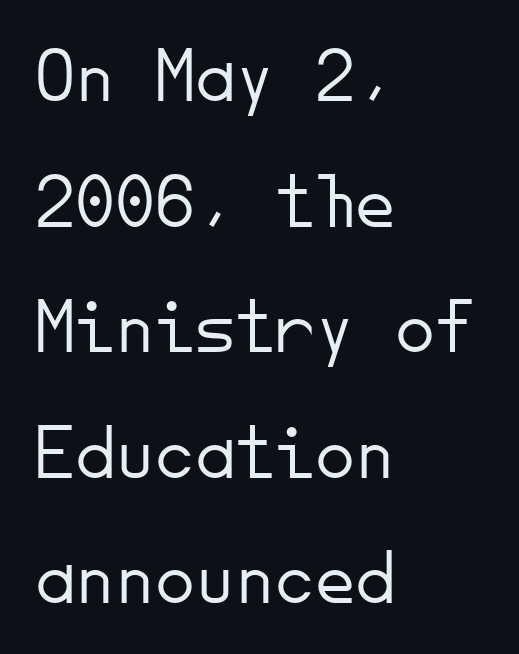
{"serif": "no", "italic": "no", "bold": "no", "weight": "light", "width": "normal", "stroke_contrast": "low", "x_height": "small", "monospaced": "yes", "underline": "no", "align": "left", "line_spacing": "normal", "line_spacing_ratio": 1.57, "letter_spacing": "normal", "letter_spacing_em": 0.0, "glyph_px": 80}
